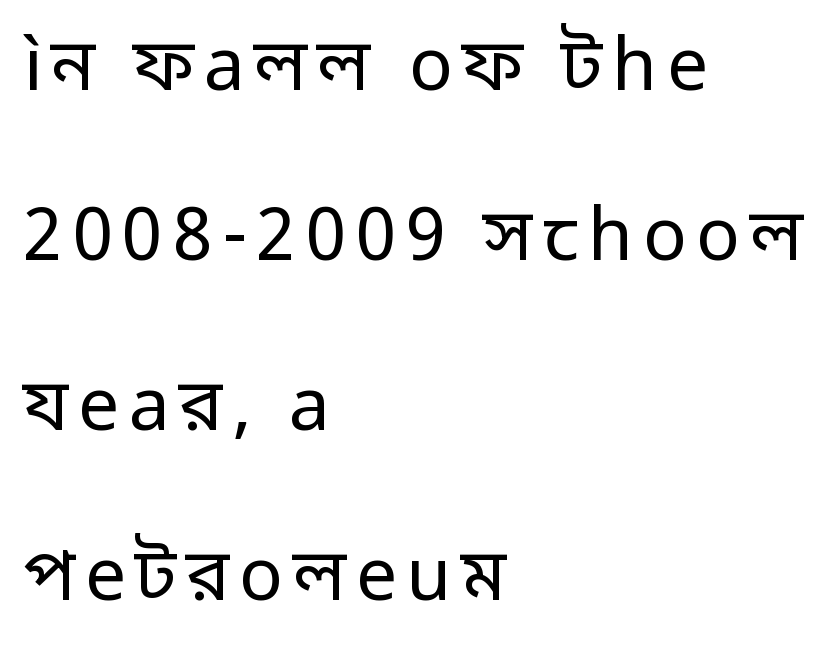
The image shows 73 px regular-weight sans-serif type, upright; set left-aligned, loose line spacing (2.33x), not underlined; low stroke contrast and a medium x-height.
